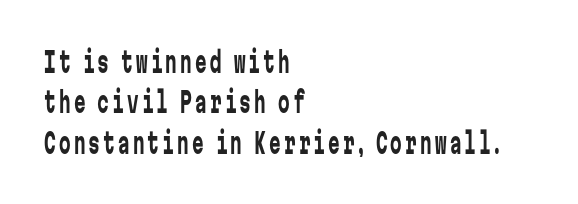
Unbolded letterforms with no extra heft. Stroke terminals: plain, sans-serif. The rendering uses a moderate line-height, typical for paragraphs. The paragraph has a hard left edge and a soft right edge.
